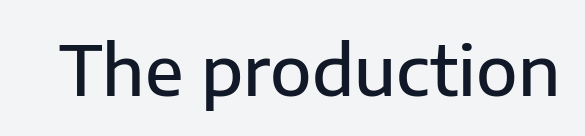
{"serif": "no", "italic": "no", "bold": "semi", "weight": "semibold", "width": "normal", "stroke_contrast": "low", "x_height": "medium", "monospaced": "no", "underline": "no", "letter_spacing": "normal", "letter_spacing_em": 0.0, "glyph_px": 68}
